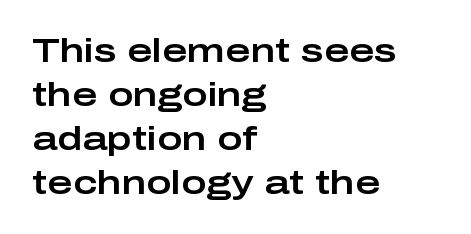
Words appear dense and cohesive because spacing is normal. Each letter keeps its own natural width here, so spacing adapts to shape. The paragraph shown leans on its left margin. Evenly set lines give the paragraph a standard silhouette. Nobody drew a line under any word here. The letters carry no serifs — their stems end cleanly without finishing strokes.
